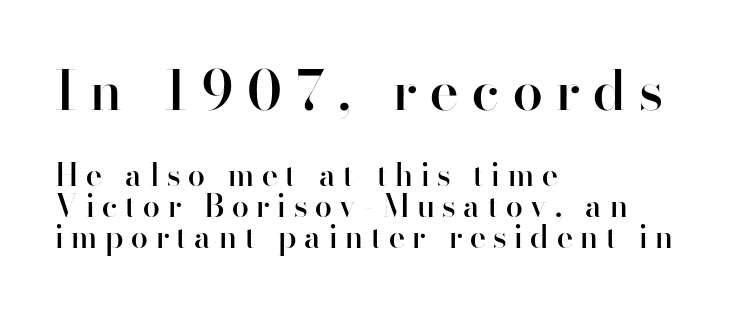
Q: Is the text bold? A: Semi-bold.
Q: Is the text italic (slanted)? A: No, it is upright.
Q: Is the typeface a serif or a sans-serif typeface? A: Sans-serif.
Q: Is the text underlined? A: No.
Q: How is the paragraph aligned? A: Left-aligned.
Q: Is the spacing between letters normal or unusually wide? A: Unusually wide.
Q: Is the spacing between lines tight, normal or loose? A: Tight.
Q: Which block of text is set in a larger size, the first (top) or the second (bottom)? A: The first (top) one.
Q: Width (condensed, normal, or wide)? A: Normal.
Q: Stroke contrast? A: High.
Q: x-height? A: Small.
Q: Monospaced? A: No.
